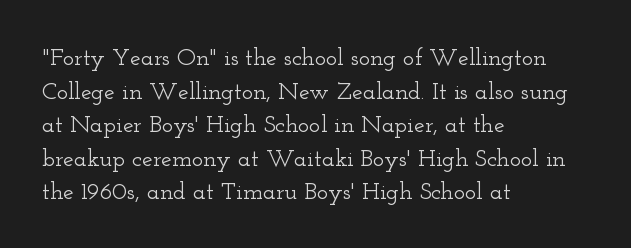
Q: Is the text italic (slanted)? A: No, it is upright.
Q: Is the text underlined? A: No.
Q: How is the paragraph aligned? A: Left-aligned.
Q: Is the spacing between letters normal or unusually wide? A: Normal.
Q: Is the spacing between lines tight, normal or loose? A: Normal.
